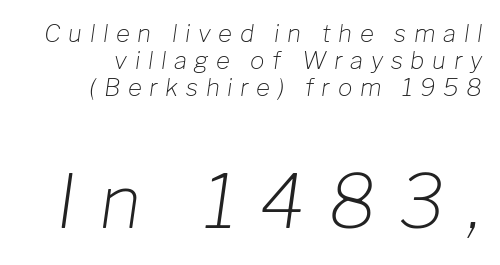
Q: Is the text bold? A: No.
Q: Is the text italic (slanted)? A: Yes, it leans right by about 8 degrees.
Q: Is the text underlined? A: No.
Q: How is the paragraph aligned? A: Right-aligned.
Q: Is the spacing between letters normal or unusually wide? A: Unusually wide.
Q: Is the spacing between lines tight, normal or loose? A: Tight.
Q: Which block of text is set in a larger size, the first (top) or the second (bottom)? A: The second (bottom) one.
Q: Width (condensed, normal, or wide)? A: Normal.
Q: Stroke contrast? A: Low.
Q: x-height? A: Medium.
Q: Monospaced? A: No.
